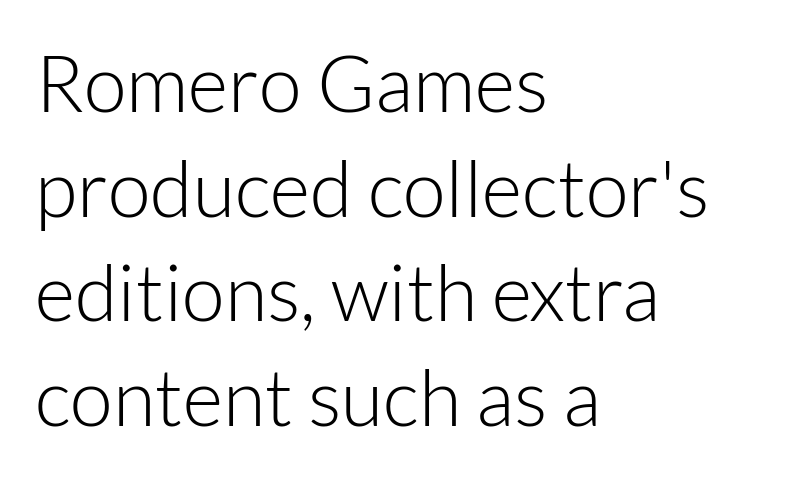
Type style note: lacks serifs. No heavy texture on the line: the type isn't bold. Characters follow at the spacing the type designer built in. Interline gaps are of average width in this sample.
